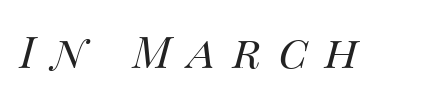
Students, note that the glyphs here are deliberately spaced far apart. The letters advance in unequal steps, a hallmark of proportional type. In terms of posture, this sample is oblique. The baseline area is clear.
